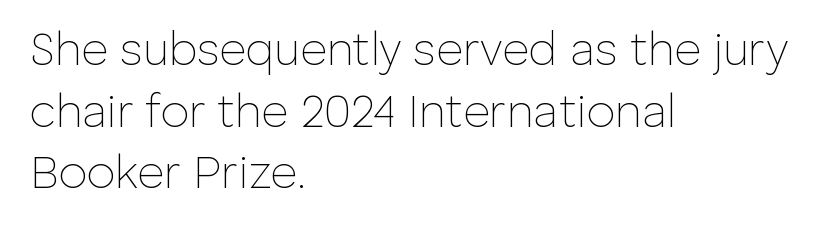
{"serif": "no", "italic": "no", "bold": "no", "weight": "thin", "width": "normal", "stroke_contrast": "low", "x_height": "medium", "monospaced": "no", "underline": "no", "align": "left", "line_spacing": "normal", "line_spacing_ratio": 1.34, "letter_spacing": "normal", "letter_spacing_em": 0.0, "glyph_px": 46}
